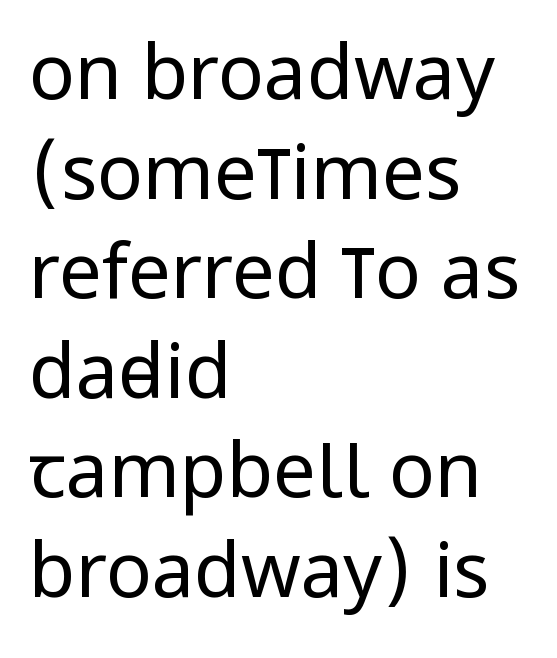
The image shows 76 px regular-weight, condensed sans-serif type, upright; set left-aligned, normal line spacing (1.31x), normal letter spacing, not underlined; low stroke contrast and a large x-height.
